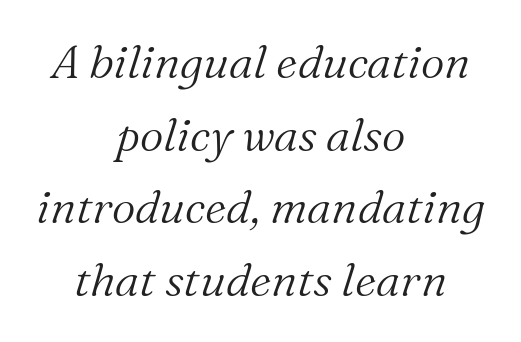
{"serif": "yes", "italic": "yes", "lean": "right", "slant_degrees": 16, "bold": "no", "weight": "light", "width": "normal", "stroke_contrast": "medium", "x_height": "medium", "monospaced": "no", "underline": "no", "align": "center", "line_spacing": "normal", "line_spacing_ratio": 1.58, "letter_spacing": "normal", "letter_spacing_em": 0.0, "glyph_px": 46}
